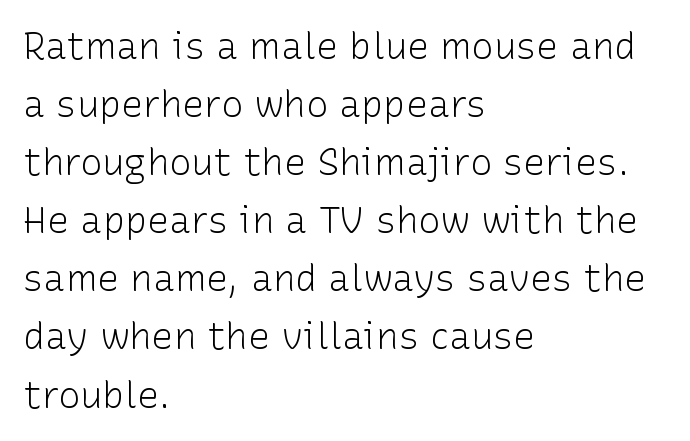
Q: Is the text bold? A: No.
Q: Is the text italic (slanted)? A: No, it is upright.
Q: Is the typeface a serif or a sans-serif typeface? A: Sans-serif.
Q: Is the text underlined? A: No.
Q: How is the paragraph aligned? A: Left-aligned.
Q: Is the spacing between letters normal or unusually wide? A: Normal.
Q: Is the spacing between lines tight, normal or loose? A: Normal.
Q: Width (condensed, normal, or wide)? A: Normal.
Q: Stroke contrast? A: Low.
Q: x-height? A: Medium.
Q: Monospaced? A: No.
